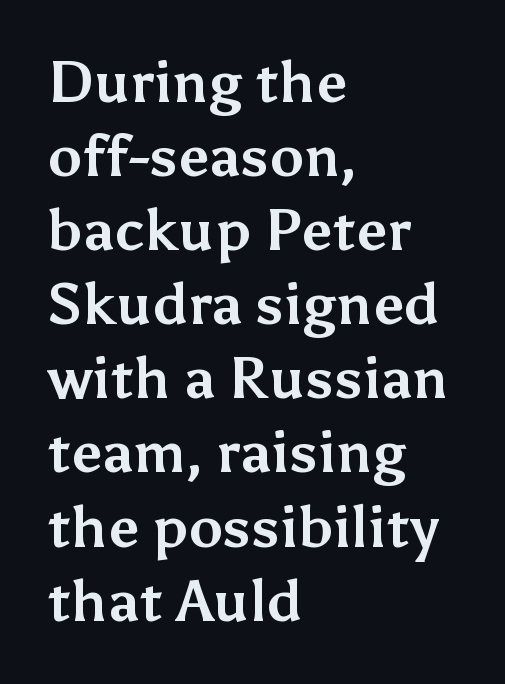
The image shows 57 px bold sans-serif type, upright; set left-aligned, normal line spacing (1.3x), normal letter spacing, not underlined; medium stroke contrast and a medium x-height.
